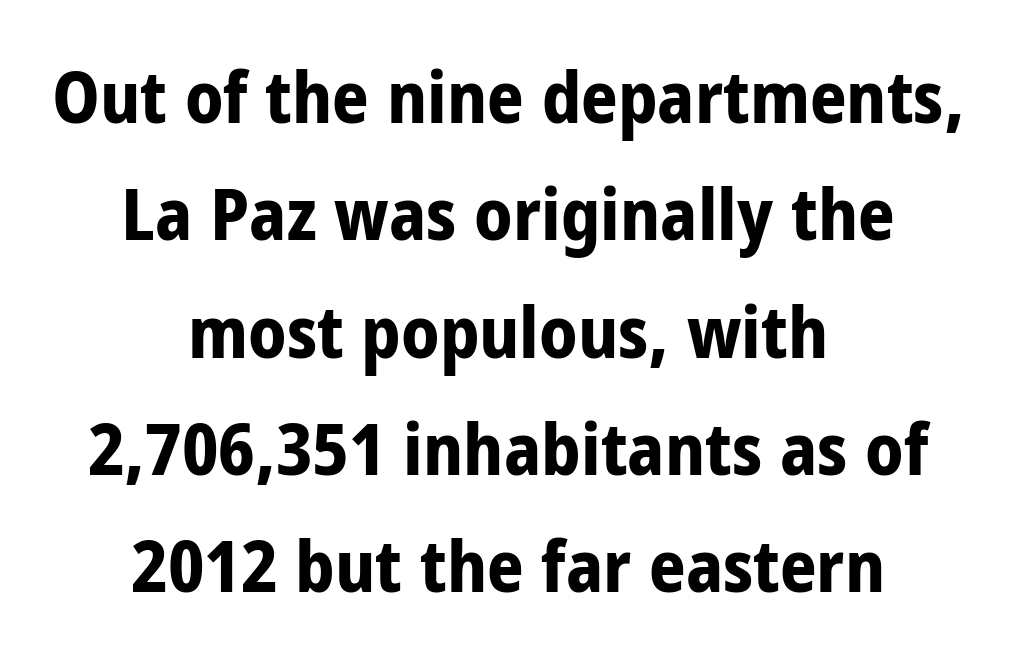
Q: Is the text bold? A: Yes.
Q: Is the text italic (slanted)? A: No, it is upright.
Q: Is the typeface a serif or a sans-serif typeface? A: Sans-serif.
Q: Is the text underlined? A: No.
Q: How is the paragraph aligned? A: Centered.
Q: Is the spacing between letters normal or unusually wide? A: Normal.
Q: Is the spacing between lines tight, normal or loose? A: Normal.
Q: Width (condensed, normal, or wide)? A: Condensed.
Q: Stroke contrast? A: Low.
Q: x-height? A: Large.
Q: Monospaced? A: No.
